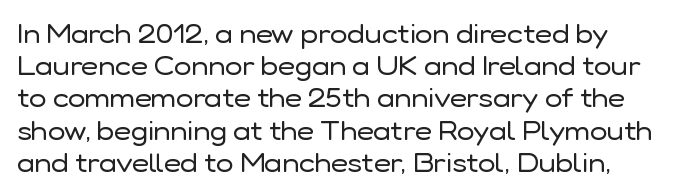
Italic? Not at all — the glyphs are vertical. Counters stay open thanks to moderate or lighter strokes. No word sits above an underline. What stands out about the letter spacing? Nothing — it is the standard amount.
